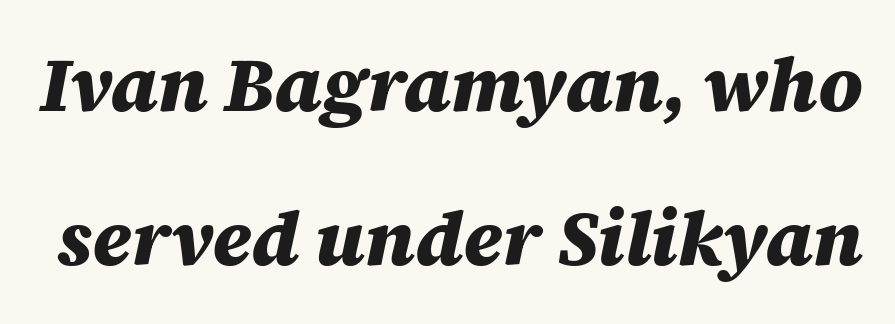
The rendering uses a bold face; every stroke is thick and dark. Short note: letters normally spaced. Is this a fixed-width face? No — the glyphs have proportional, varying widths. Italic: yes, the glyphs are oblique. The space between consecutive lines is lavish. The words here are not underlined.
